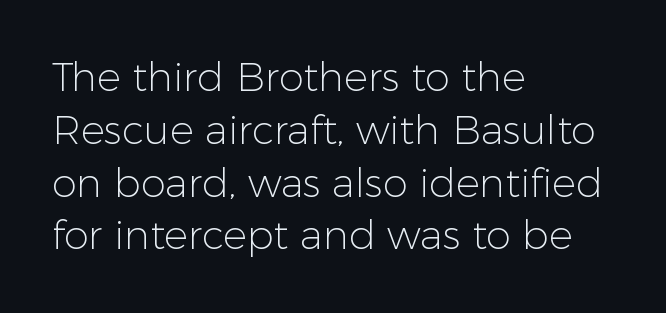
The type family on display is of the sans-serif kind. The passage shown has conventional tracking throughout. The typesetter chose a ragged-right arrangement here. Stems here are at most as thick as an everyday book face. This sample has the flowing, uneven cadence of proportional lettering.
